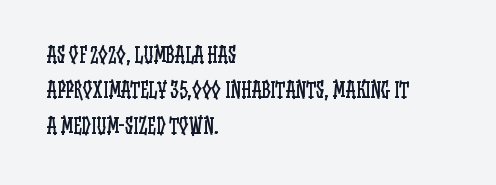
Quick note: underline off. Rendered with straight, roman letterforms. The lines in this sample share a left origin and differ only in where they stop. Ink coverage per letter is moderate at most. Baseline-to-baseline distance is the conventional proportion of letter height. Honestly, the letter spacing is just normal — you wouldn't notice it.
